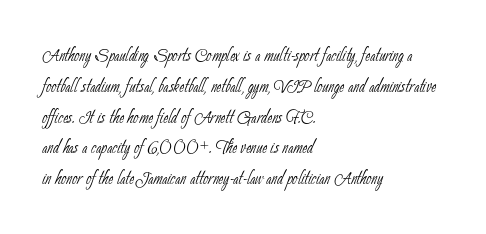
The image shows 23 px text type; set left-aligned, normal line spacing (1.34x), normal letter spacing, not underlined.
